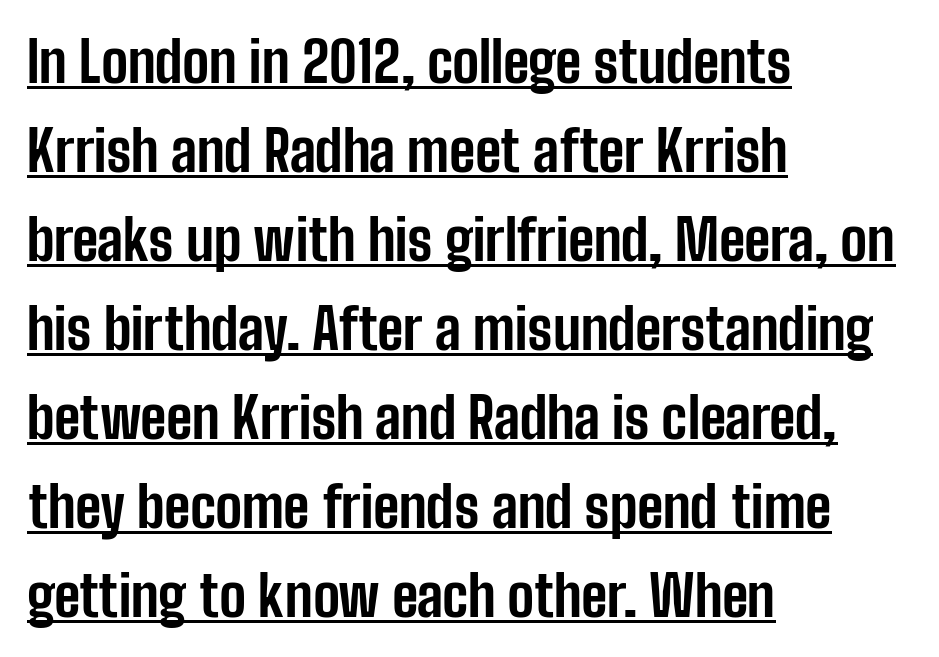
As a designer I'd log this as weight 700, bold. Underlining? Definitely there. Font category for this specimen: sans-serif. It's the straight-up-and-down kind of type.
